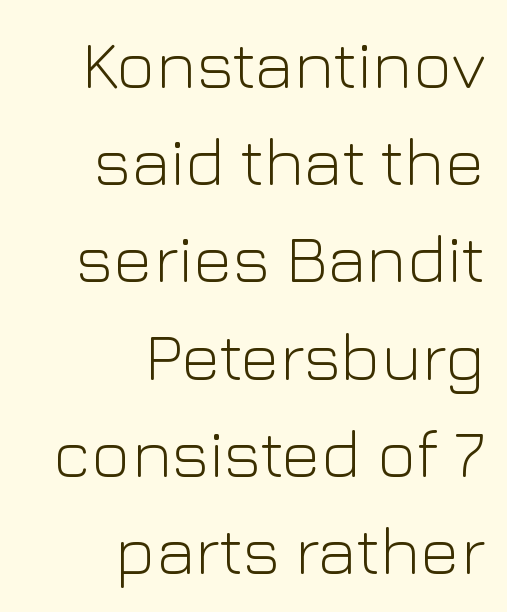
{"serif": "no", "italic": "no", "bold": "no", "weight": "light", "width": "normal", "stroke_contrast": "low", "x_height": "medium", "monospaced": "no", "underline": "no", "align": "right", "line_spacing": "normal", "line_spacing_ratio": 1.43, "letter_spacing": "normal", "letter_spacing_em": 0.0, "glyph_px": 68}
